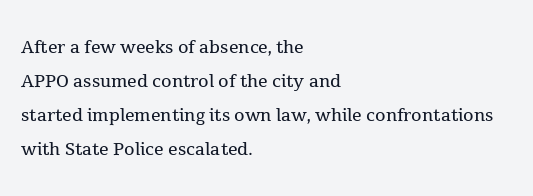
The image shows 24 px text type, upright; set left-aligned, normal line spacing (1.41x), normal letter spacing, not underlined.
